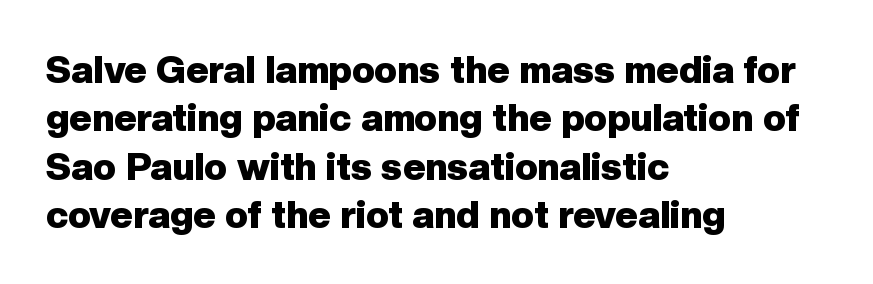
The image shows 38 px heavy sans-serif type, upright; set left-aligned, normal line spacing (1.27x), normal letter spacing, not underlined; low stroke contrast and a medium x-height.
